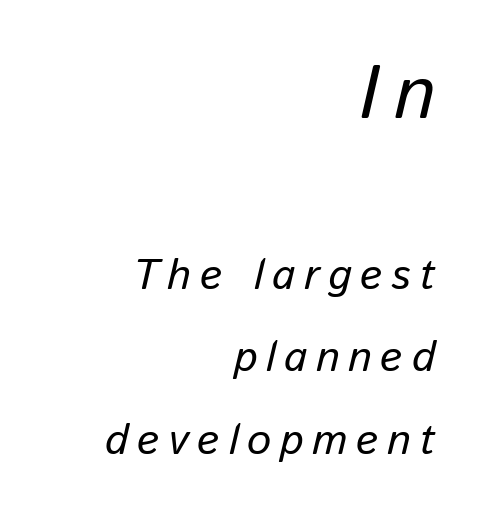
{"italic": "yes", "lean": "right", "slant_degrees": 13, "width": "normal", "stroke_contrast": "low", "x_height": "medium", "monospaced": "no", "underline": "no", "align": "right", "line_spacing": "loose", "line_spacing_ratio": 1.91, "letter_spacing": "wide", "letter_spacing_em": 0.2, "larger_block": "first", "size_ratio": 1.74, "glyph_px": 75}
